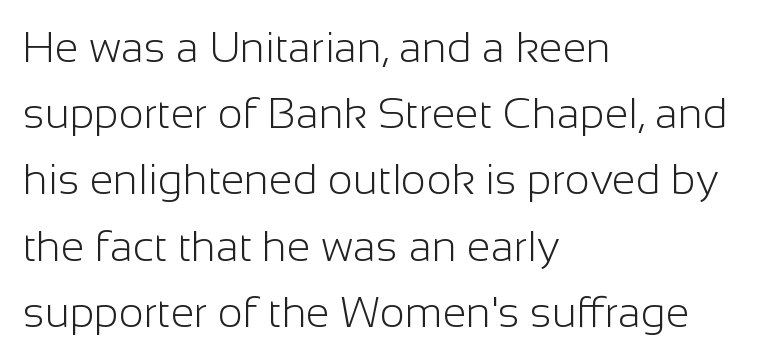
Q: Is the text bold? A: No.
Q: Is the text italic (slanted)? A: No, it is upright.
Q: Is the typeface a serif or a sans-serif typeface? A: Sans-serif.
Q: Is the text underlined? A: No.
Q: How is the paragraph aligned? A: Left-aligned.
Q: Is the spacing between letters normal or unusually wide? A: Normal.
Q: Is the spacing between lines tight, normal or loose? A: Normal.
Q: Width (condensed, normal, or wide)? A: Normal.
Q: Stroke contrast? A: Low.
Q: x-height? A: Medium.
Q: Monospaced? A: No.
